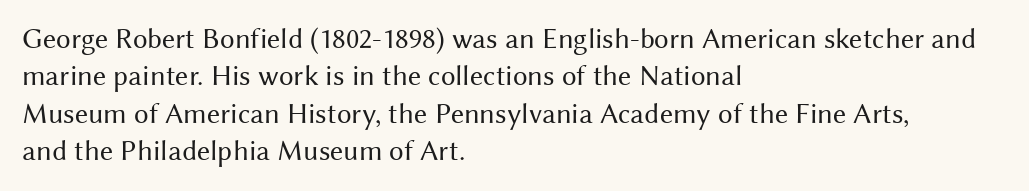
{"serif": "no", "italic": "no", "bold": "no", "weight": "regular", "width": "normal", "stroke_contrast": "medium", "x_height": "medium", "monospaced": "no", "underline": "no", "align": "left", "line_spacing": "normal", "line_spacing_ratio": 1.29, "letter_spacing": "normal", "letter_spacing_em": 0.0, "glyph_px": 29}
